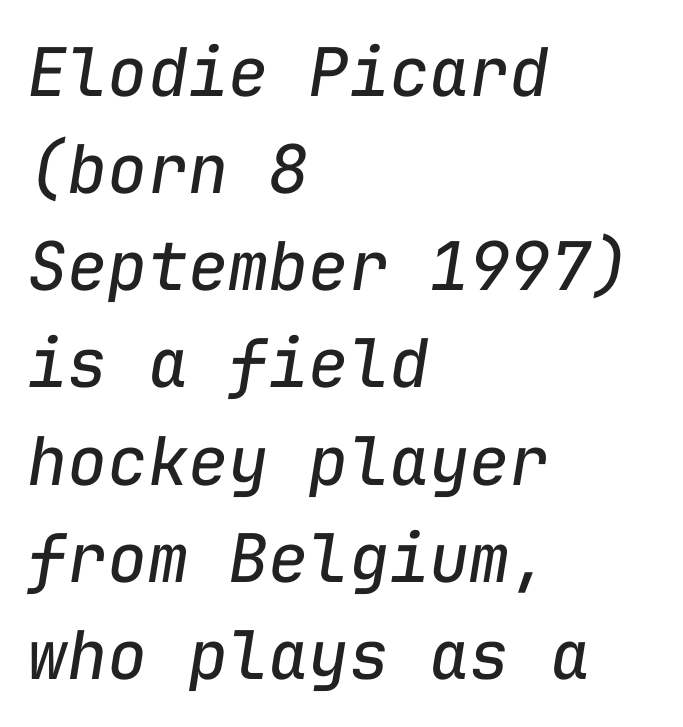
The image shows 67 px regular-weight type, italic (leaning right), monospaced; set left-aligned, normal line spacing (1.45x), normal letter spacing, not underlined; low stroke contrast and a medium x-height.
